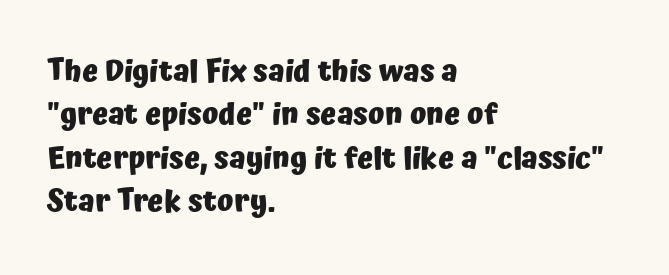
The image shows 30 px heavy sans-serif type, upright; set left-aligned, normal line spacing (1.45x), normal letter spacing, not underlined; low stroke contrast and a medium x-height.
